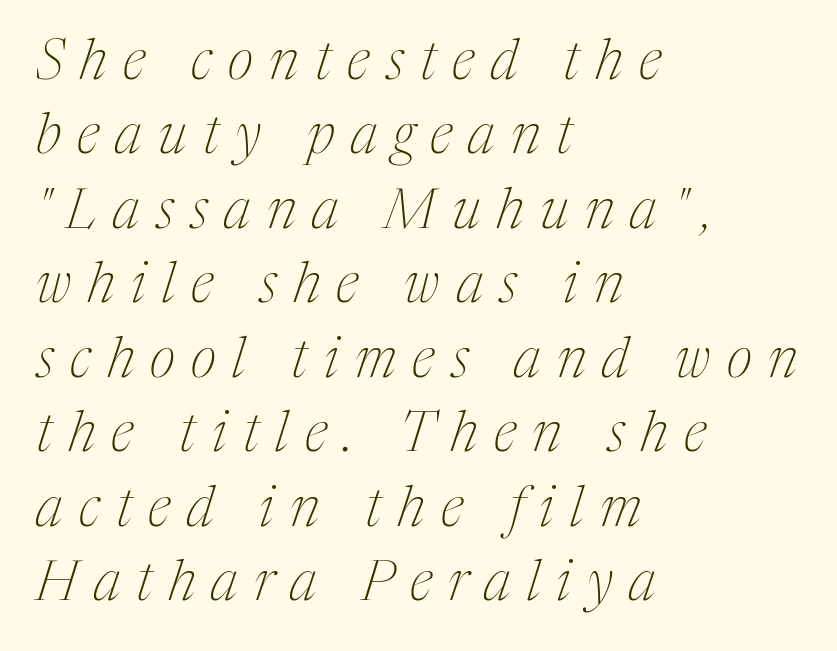
{"serif": "yes", "italic": "yes", "lean": "right", "slant_degrees": 17, "bold": "no", "weight": "thin", "width": "condensed", "stroke_contrast": "medium", "x_height": "medium", "monospaced": "no", "underline": "no", "align": "left", "line_spacing": "normal", "line_spacing_ratio": 1.33, "letter_spacing": "wide", "letter_spacing_em": 0.29, "glyph_px": 56}
